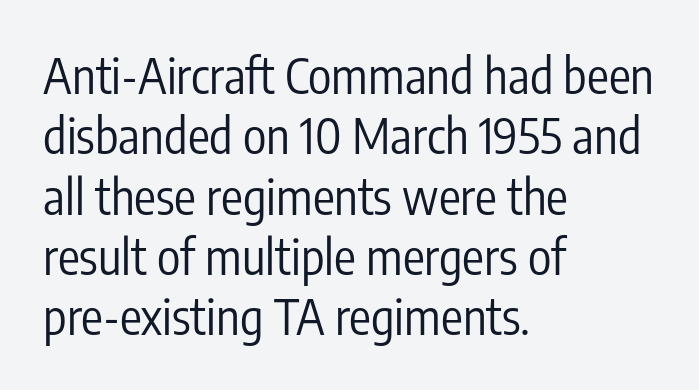
Q: Is the text bold? A: No.
Q: Is the text italic (slanted)? A: No, it is upright.
Q: Is the typeface a serif or a sans-serif typeface? A: Sans-serif.
Q: Is the text underlined? A: No.
Q: How is the paragraph aligned? A: Left-aligned.
Q: Is the spacing between letters normal or unusually wide? A: Normal.
Q: Width (condensed, normal, or wide)? A: Condensed.
Q: Stroke contrast? A: Low.
Q: x-height? A: Medium.
Q: Monospaced? A: No.
